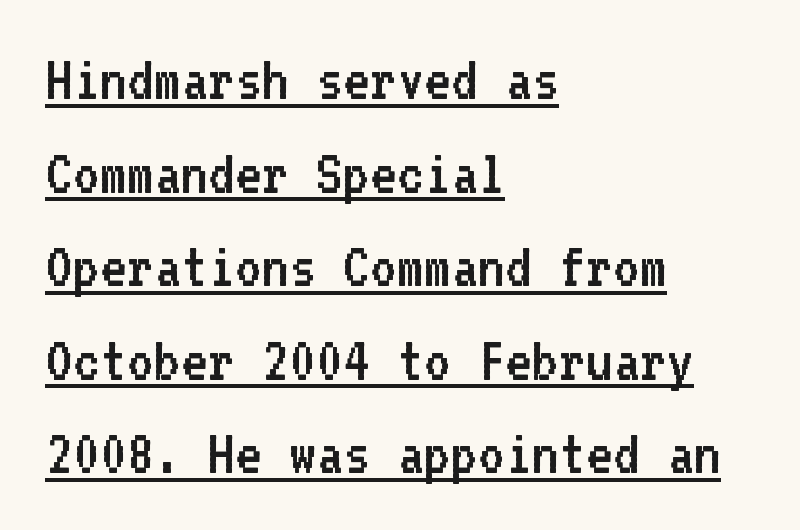
{"serif": "no", "italic": "no", "bold": "no", "weight": "regular", "width": "normal", "stroke_contrast": "low", "x_height": "medium", "monospaced": "yes", "underline": "yes", "align": "left", "line_spacing": "normal", "line_spacing_ratio": 1.44, "letter_spacing": "normal", "letter_spacing_em": 0.0, "glyph_px": 65}
